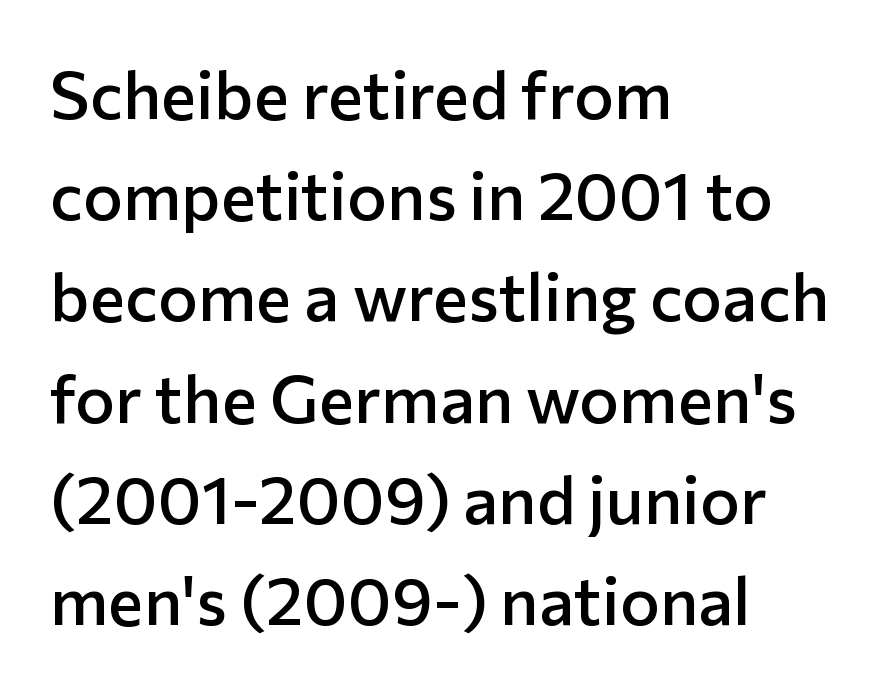
Each glyph is drawn with semibold strokes, heavier than normal yet not fully bold. These lines are composed in type without serifs. Posture: vertical. Do the characters align in a grid? No, the font is proportional. These lines sit exactly where default settings would place them.
